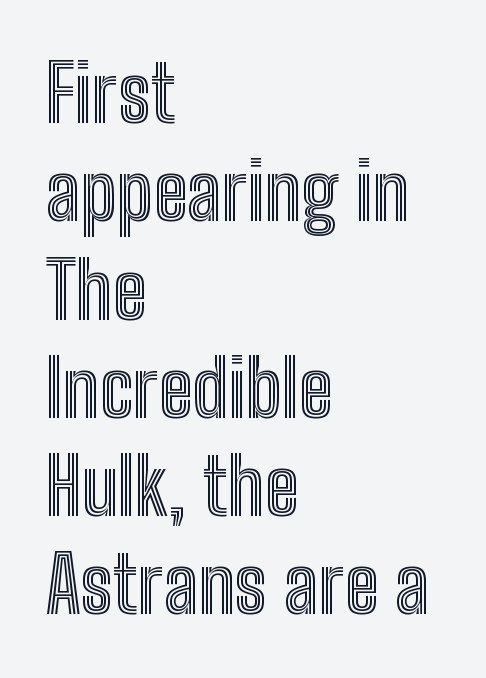
{"italic": "no", "width": "condensed", "x_height": "medium", "monospaced": "no", "underline": "no", "align": "left", "line_spacing": "normal", "line_spacing_ratio": 1.26, "letter_spacing": "normal", "letter_spacing_em": 0.0, "glyph_px": 78}
